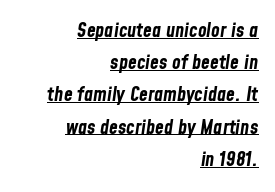
Q: Is the text bold? A: Yes.
Q: Is the text italic (slanted)? A: Yes, it leans right by about 8 degrees.
Q: Is the text underlined? A: Yes.
Q: How is the paragraph aligned? A: Right-aligned.
Q: Is the spacing between letters normal or unusually wide? A: Normal.
Q: Is the spacing between lines tight, normal or loose? A: Normal.
